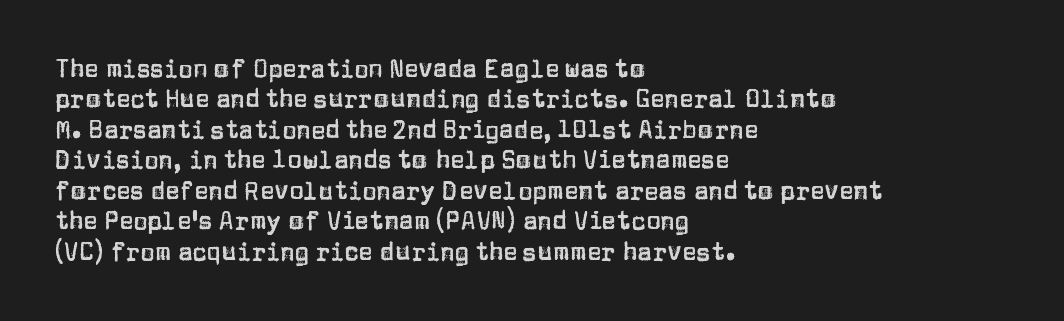
The image shows 24 px text type, upright; set left-aligned, normal line spacing (1.27x), normal letter spacing, not underlined.
